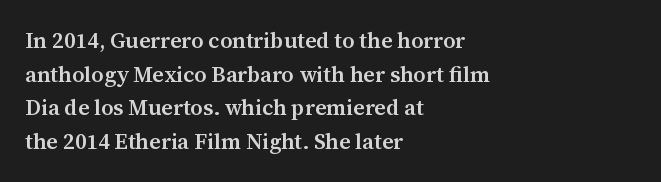
The image shows 22 px text type, upright; set left-aligned, normal line spacing (1.53x), normal letter spacing, not underlined.
